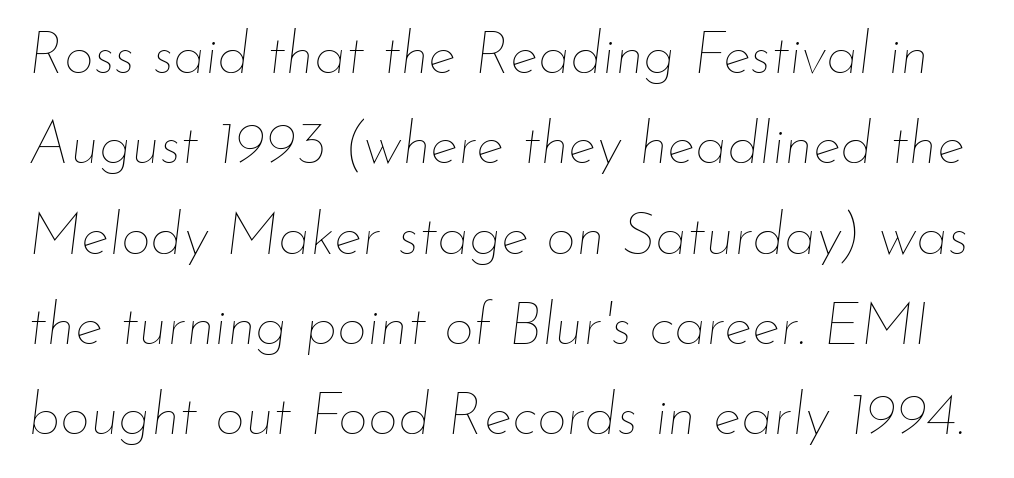
Clear beneath every line of the passage. If you measured baseline to baseline, you'd find a middling distance. Does extra space separate the letters? No, they use regular spacing. It's the slanting kind of type. Vertical stems look standard width or narrower in stroke. Do the characters align in a grid? No, the font is proportional.
